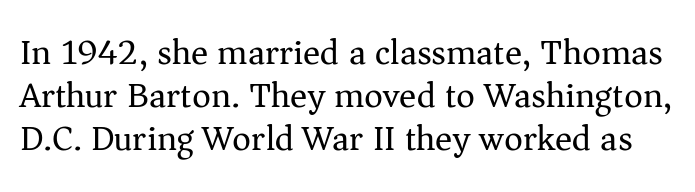
{"serif": "yes", "italic": "no", "bold": "no", "weight": "regular", "width": "normal", "stroke_contrast": "medium", "x_height": "medium", "monospaced": "no", "underline": "no", "line_spacing_ratio": 1.2, "letter_spacing": "normal", "letter_spacing_em": 0.0, "glyph_px": 36}
